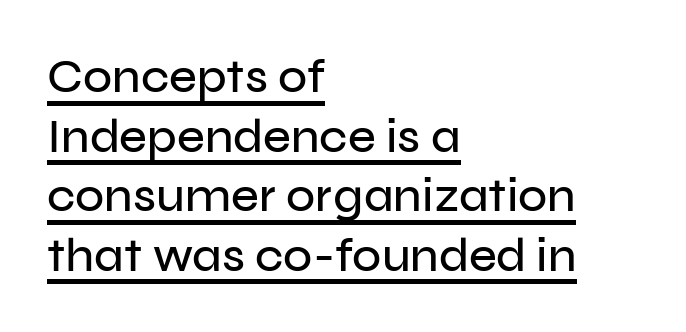
{"serif": "no", "italic": "no", "width": "normal", "stroke_contrast": "low", "x_height": "medium", "monospaced": "no", "underline": "yes", "align": "left", "line_spacing_ratio": 1.24, "letter_spacing": "normal", "letter_spacing_em": 0.0, "glyph_px": 48}
